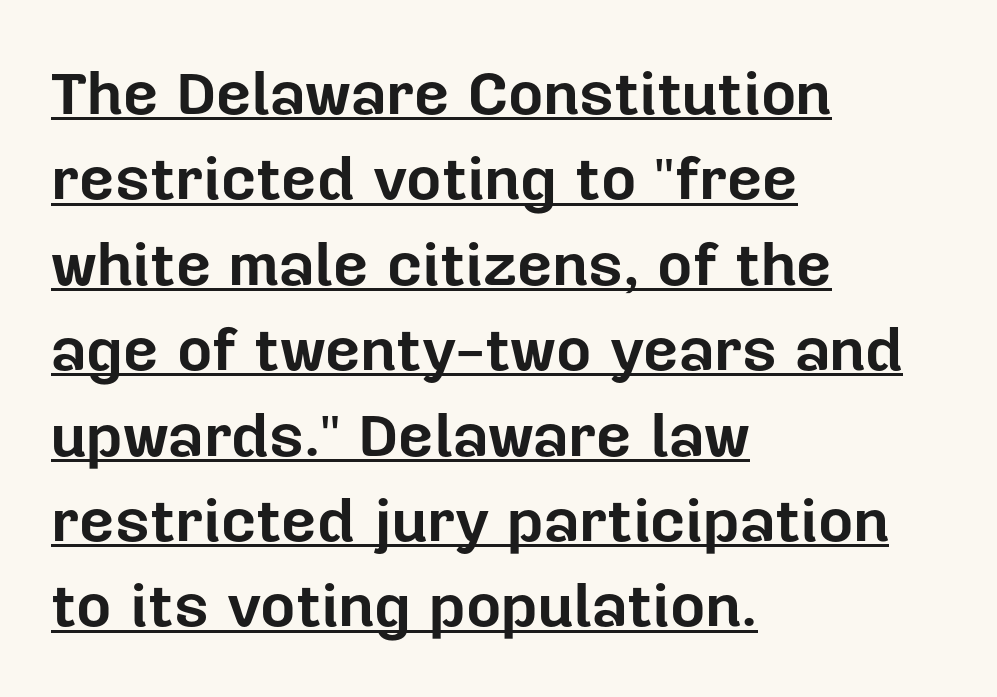
The image shows 61 px bold sans-serif type, upright; set left-aligned, normal line spacing (1.4x), normal letter spacing, underlined; low stroke contrast and a medium x-height.
